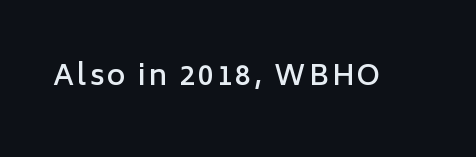
The image shows 28 px semibold sans-serif type, upright; set not underlined; low stroke contrast and a medium x-height.
